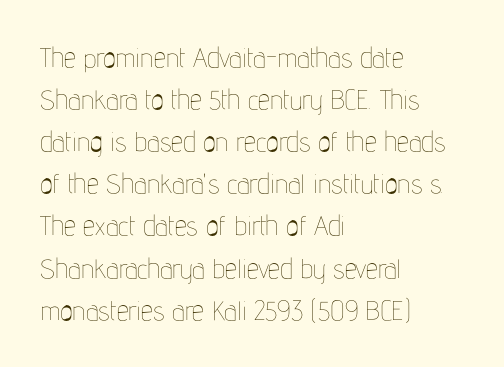
Each new line begins a customary step beneath the previous one. The passage shown is not underscored anywhere. Weight: not bold — regular or lighter. Nope, not italic — everything's standing straight. A classic flush-left, rag-right setting is used for this passage.
